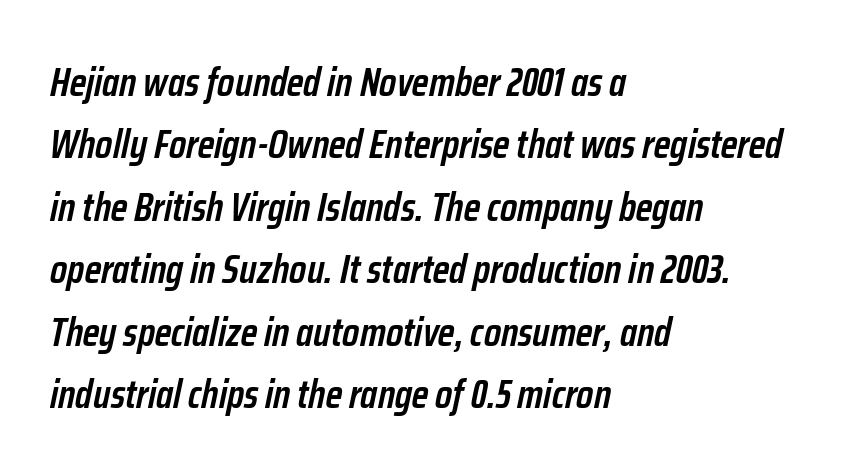
The image shows 40 px semibold, condensed type, italic (leaning right); set left-aligned, normal line spacing (1.56x), normal letter spacing, not underlined; low stroke contrast and a medium x-height.
